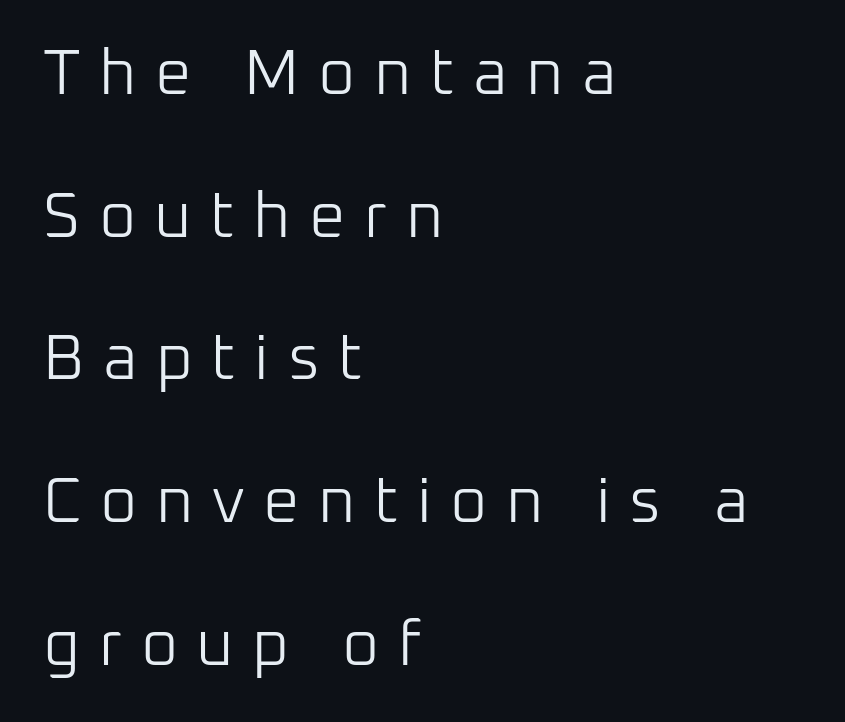
Q: Is the text bold? A: No.
Q: Is the text italic (slanted)? A: No, it is upright.
Q: Is the typeface a serif or a sans-serif typeface? A: Sans-serif.
Q: Is the text underlined? A: No.
Q: How is the paragraph aligned? A: Left-aligned.
Q: Is the spacing between letters normal or unusually wide? A: Unusually wide.
Q: Is the spacing between lines tight, normal or loose? A: Loose.
Q: Width (condensed, normal, or wide)? A: Normal.
Q: Stroke contrast? A: Low.
Q: x-height? A: Medium.
Q: Monospaced? A: No.
